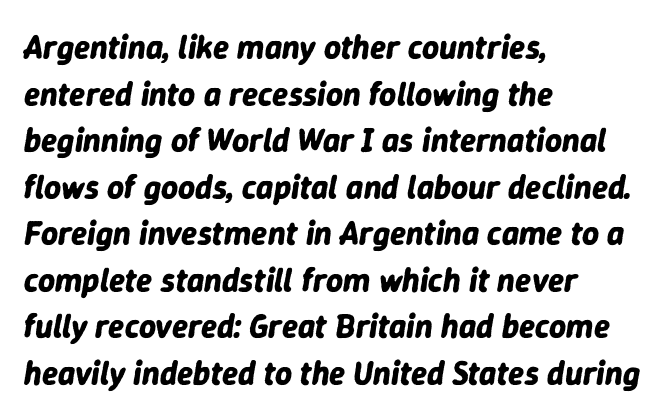
Each glyph is drawn with heavy, bold strokes. Summary of vertical rhythm: regular, with standard interline spacing. Underlining? Definitely not there. Is the type slanted? Yes — the strokes lean at a clear angle. Each letter keeps its own natural width here, so spacing adapts to shape. The rendering anchors every line to the left-hand side.
